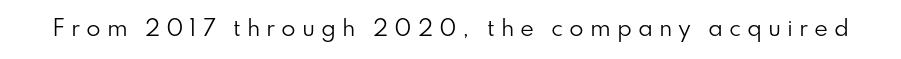
The specimen reads as upright at a glance. The baseline area is clear. No heavy texture on the line: the type isn't bold. The tracking jumps out immediately: characters are airy and widely separated.
